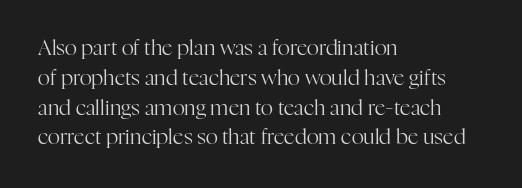
{"italic": "no", "bold": "no", "underline": "no", "align": "left", "line_spacing": "normal", "line_spacing_ratio": 1.42, "letter_spacing": "normal", "letter_spacing_em": 0.0, "glyph_px": 21}
